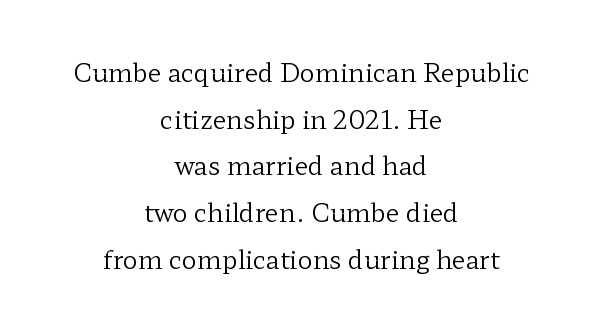
The image shows 25 px text type, upright; set centered, line spacing 1.87x, normal letter spacing, not underlined.
